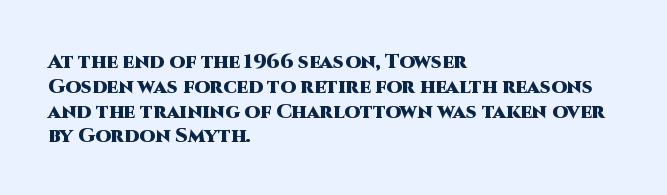
Q: Is the text bold? A: Yes.
Q: Is the text italic (slanted)? A: No, it is upright.
Q: Is the text underlined? A: No.
Q: How is the paragraph aligned? A: Left-aligned.
Q: Is the spacing between letters normal or unusually wide? A: Normal.
